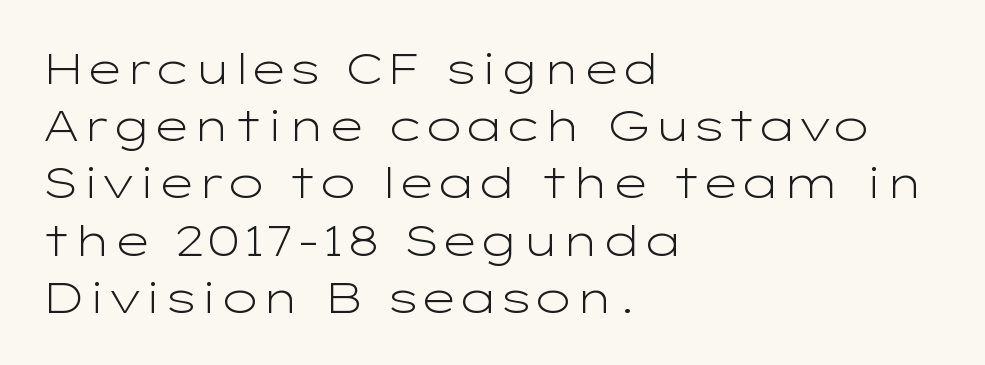
The image shows 43 px light, wide sans-serif type, upright; set left-aligned, normal line spacing (1.33x), normal letter spacing, not underlined; low stroke contrast and a medium x-height.
